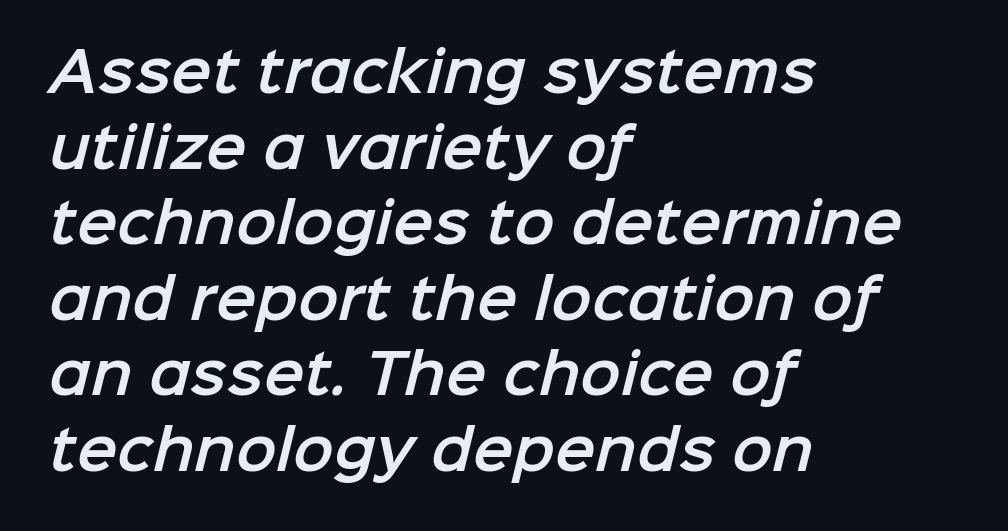
Varying glyph widths throughout — classic text-font behaviour. Standard letterfit; no display-style spreading of the glyphs. Bare-footed words on every line. These lines stack with their left ends in a neat column.
